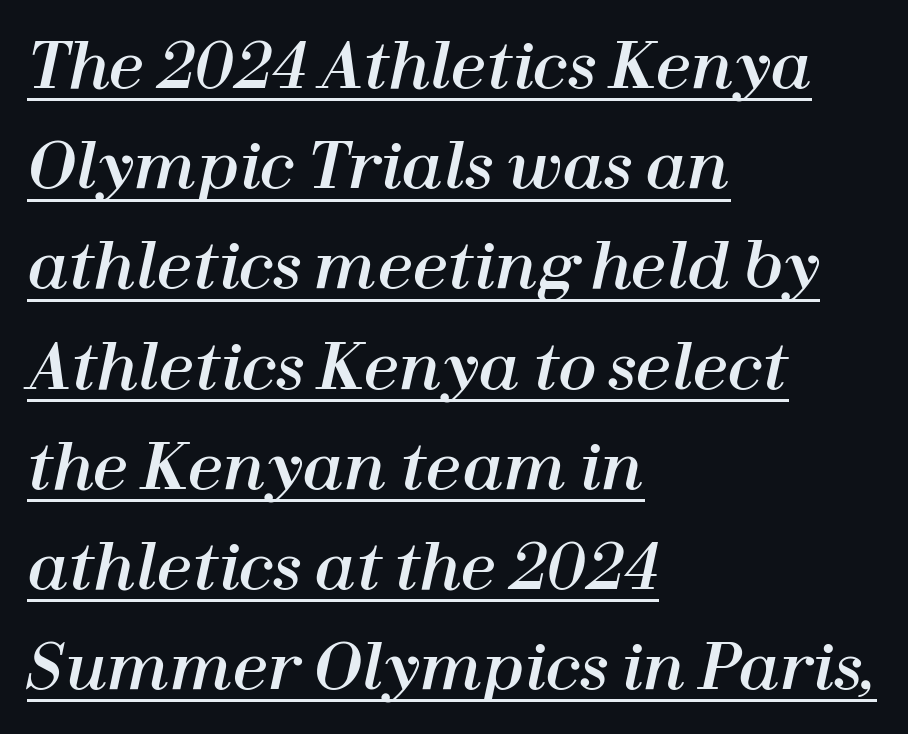
The image shows 63 px text type, italic (leaning right); set left-aligned, normal line spacing (1.59x), normal letter spacing, underlined; high stroke contrast and a medium x-height.
